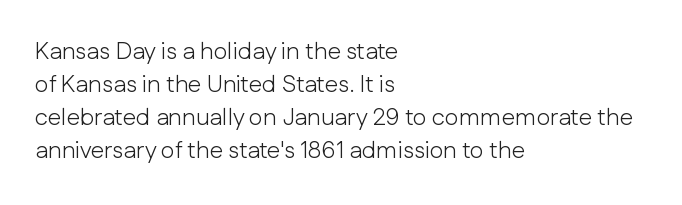
Horizontally, the lines are justified to the leading edge only. A roman cut, with each character standing at attention. The lines sit at an ordinary, default distance from one another. The font sits on the lighter half of the weight spectrum, regular included. Just letters on the line, the space beneath them empty. Standard letterfit; no display-style spreading of the glyphs.
